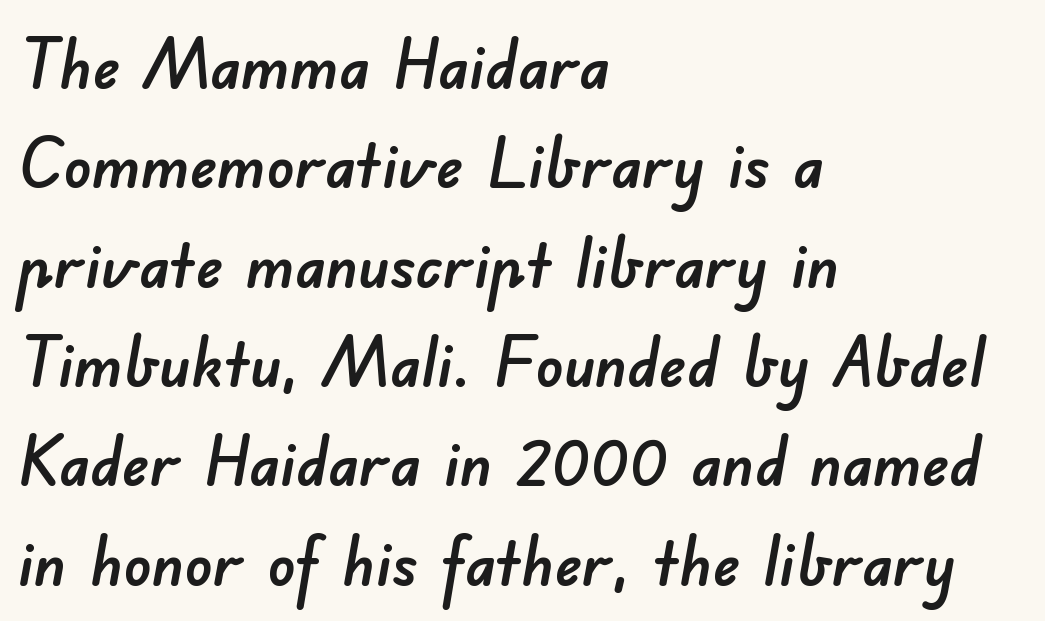
Character widths vary here, with narrow letters taking less room than wide ones. A bare baseline throughout the passage. The ragged edge is on the right, which tells us the setting is flush left. Students, note that the glyphs here touch the page at normal intervals. The typeface chosen for these lines omits serifs. Vertical spacing — default.
